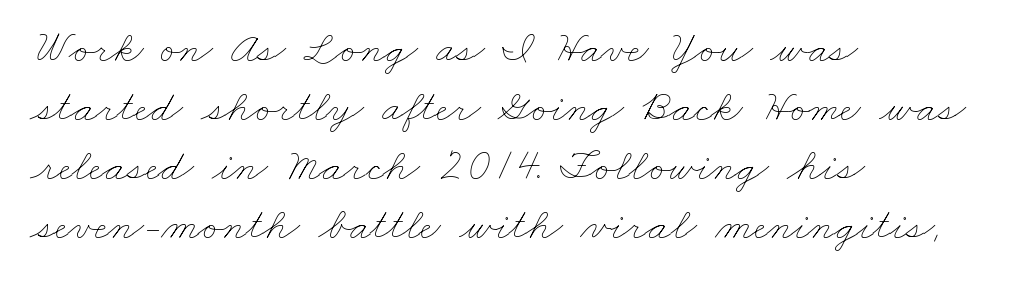
Q: Is the text bold? A: No.
Q: Is the text underlined? A: No.
Q: How is the paragraph aligned? A: Left-aligned.
Q: Is the spacing between letters normal or unusually wide? A: Normal.
Q: Is the spacing between lines tight, normal or loose? A: Normal.
Q: Width (condensed, normal, or wide)? A: Wide.
Q: Stroke contrast? A: Low.
Q: x-height? A: Small.
Q: Monospaced? A: No.
